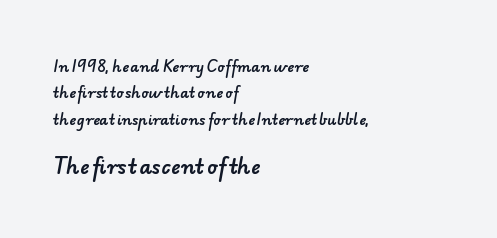
{"underline": "no", "align": "left", "line_spacing_ratio": 1.89, "letter_spacing": "normal", "letter_spacing_em": 0.0, "larger_block": "second", "size_ratio": 1.43, "glyph_px": 20}
